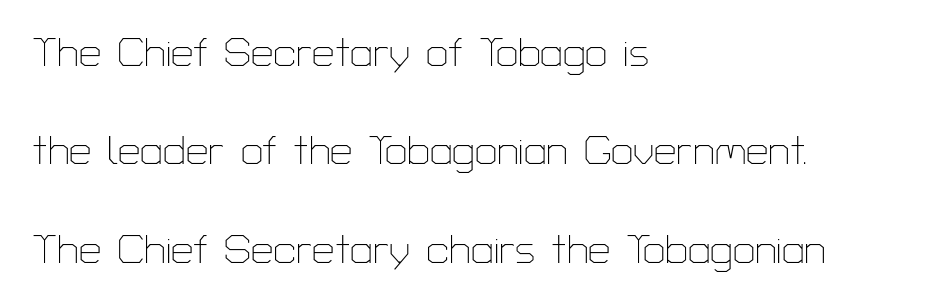
This block would shrink considerably if given ordinary leading; it's expanded now. Observe the ordinary spacing: letters are neighbours, not strangers. Unmarked baselines from the first word to the last. Varying glyph widths throughout — classic text-font behaviour. Grotesque or geometric, the face here clearly has no serifs.
